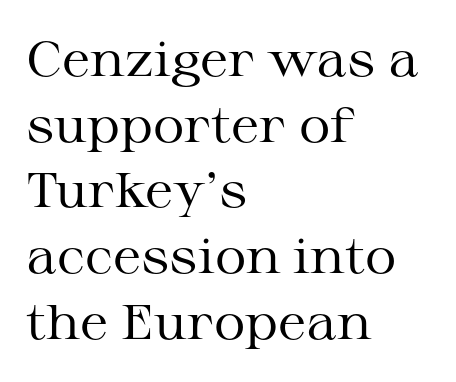
{"serif": "yes", "italic": "no", "bold": "no", "weight": "regular", "width": "wide", "stroke_contrast": "medium", "x_height": "medium", "monospaced": "no", "underline": "no", "align": "left", "line_spacing": "normal", "line_spacing_ratio": 1.34, "letter_spacing": "normal", "letter_spacing_em": 0.0, "glyph_px": 49}
